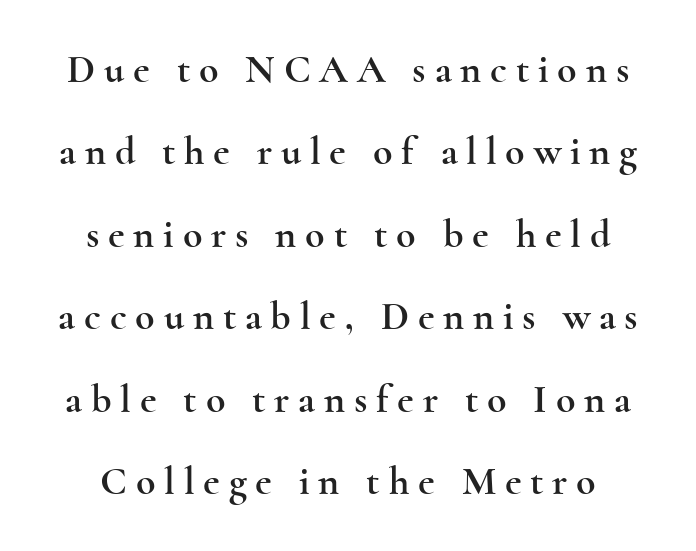
In terms of leading, this rendering errs on the spacious side. Caption: expanded tracking, letters set apart. The string is rendered with underlining switched off. The rendering shows small feet on the letterforms — a serif design. Note the varied advance widths — an 'i' is clearly narrower than an 'm'. This is roman type, the default non-slanted kind.
